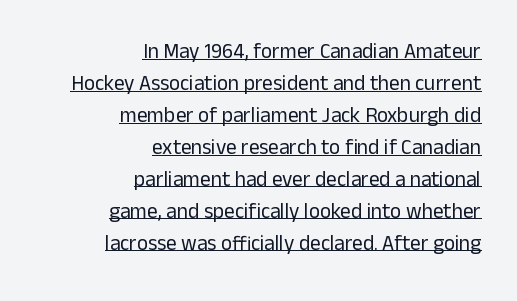
The image shows 21 px text type, upright; set right-aligned, normal line spacing (1.52x), normal letter spacing, underlined.
